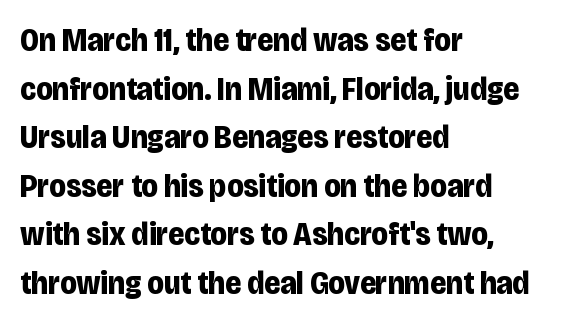
Q: Is the text bold? A: Yes.
Q: Is the text italic (slanted)? A: No, it is upright.
Q: Is the typeface a serif or a sans-serif typeface? A: Sans-serif.
Q: Is the text underlined? A: No.
Q: How is the paragraph aligned? A: Left-aligned.
Q: Is the spacing between letters normal or unusually wide? A: Normal.
Q: Is the spacing between lines tight, normal or loose? A: Normal.
Q: Width (condensed, normal, or wide)? A: Condensed.
Q: Stroke contrast? A: Low.
Q: x-height? A: Large.
Q: Monospaced? A: No.
